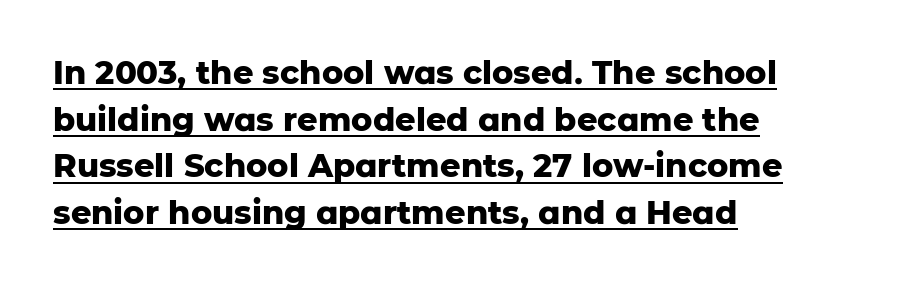
The image shows 32 px heavy sans-serif type, upright; set left-aligned, normal line spacing (1.46x), normal letter spacing, underlined; low stroke contrast and a medium x-height.
